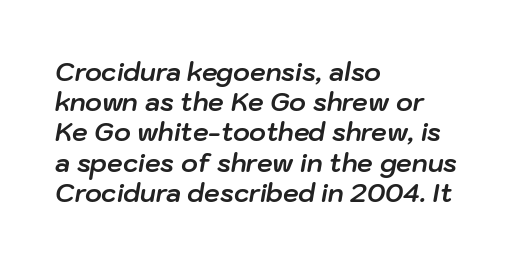
The image shows 25 px bold type, italic (leaning right); set left-aligned, line spacing 1.21x, normal letter spacing, not underlined.
